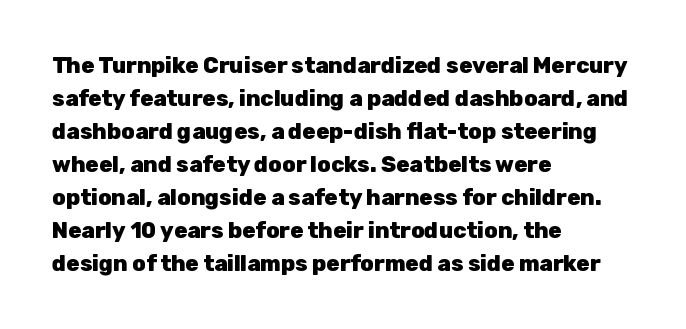
The image shows 22 px bold type, upright; set left-aligned, normal line spacing (1.5x), normal letter spacing, not underlined.
